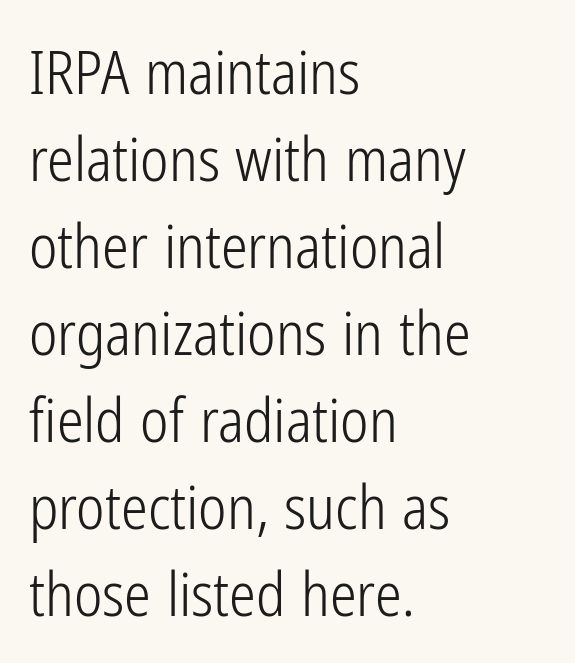
The letters advance in unequal steps, a hallmark of proportional type. Leading: standard. The characters display no serif detailing; their extremities are plain. Each stroke keeps to a modest, everyday thickness or less. In terms of posture, this sample is upright. Unmarked baselines from the first word to the last.
